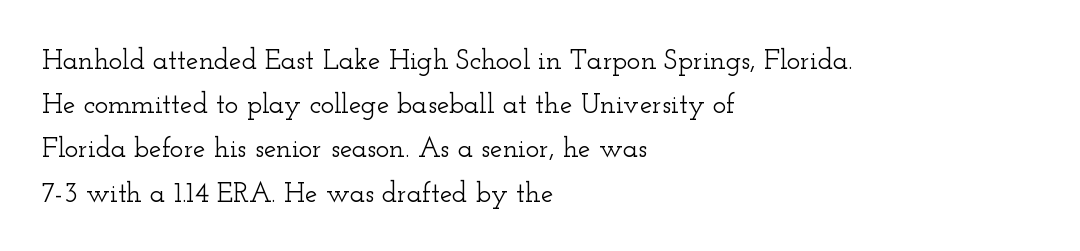
Descender tails drop into unmarked territory. Notice how the passage keeps a crisp vertical edge on the left only. The space between consecutive lines is moderate. This is roman type, the default non-slanted kind.
